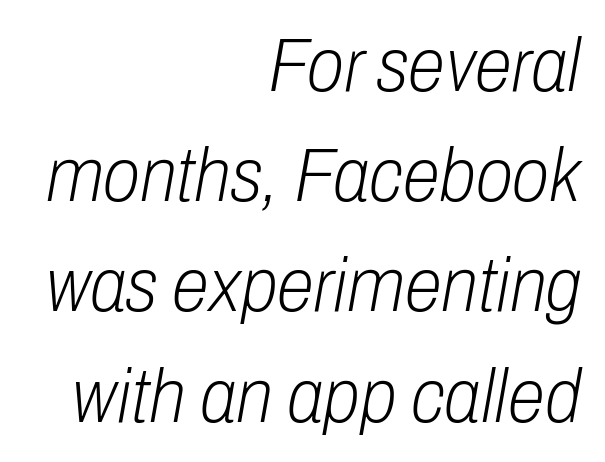
The image shows 76 px light, condensed type, italic (leaning right); set right-aligned, normal line spacing (1.45x), normal letter spacing, not underlined; low stroke contrast and a medium x-height.
